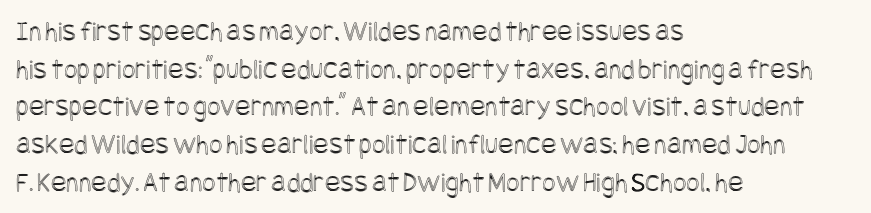
{"italic": "no", "width": "condensed", "x_height": "large", "underline": "no", "align": "left", "line_spacing": "normal", "line_spacing_ratio": 1.3, "letter_spacing": "normal", "letter_spacing_em": 0.0, "glyph_px": 29}
